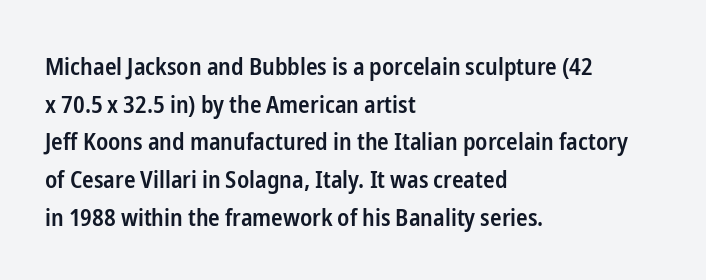
The image shows 24 px text type, upright; set left-aligned, normal line spacing (1.57x), normal letter spacing, not underlined.
